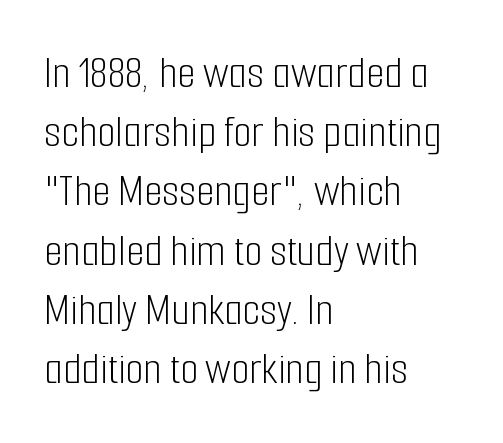
Tracking value appears to be zero — textbook default spacing. Stroke thickness stays within the range of a standard reading face or lighter. Designer's note — italics off, roman on. Each row of text sits above clean, open space. The passage shown is typed in a proportional face where columns would drift. Horizontal alignment here is leftward, the default for most running prose.
